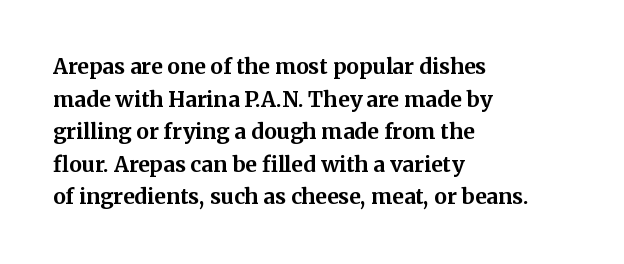
Q: Is the text bold? A: Yes.
Q: Is the text italic (slanted)? A: No, it is upright.
Q: Is the text underlined? A: No.
Q: How is the paragraph aligned? A: Left-aligned.
Q: Is the spacing between letters normal or unusually wide? A: Normal.
Q: Is the spacing between lines tight, normal or loose? A: Normal.
